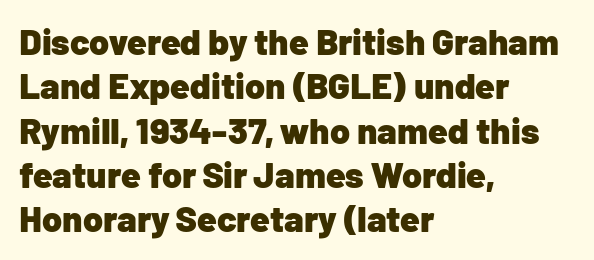
{"serif": "no", "italic": "no", "bold": "yes", "weight": "heavy", "width": "normal", "stroke_contrast": "low", "x_height": "medium", "monospaced": "no", "underline": "no", "align": "left", "line_spacing_ratio": 1.23, "letter_spacing": "normal", "letter_spacing_em": 0.0, "glyph_px": 36}
